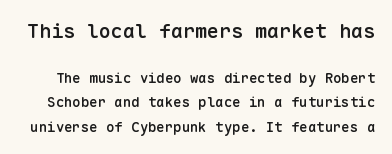
The image shows 20 px text type, upright; set line spacing 1.74x, normal letter spacing, not underlined; the first (top) block is 1.43x larger.
